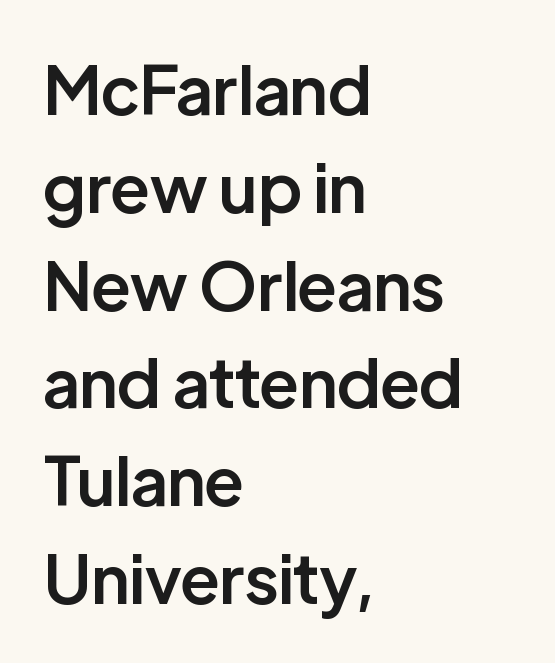
The image shows 67 px semibold sans-serif type, upright; set left-aligned, normal line spacing (1.46x), normal letter spacing, not underlined; low stroke contrast and a medium x-height.
